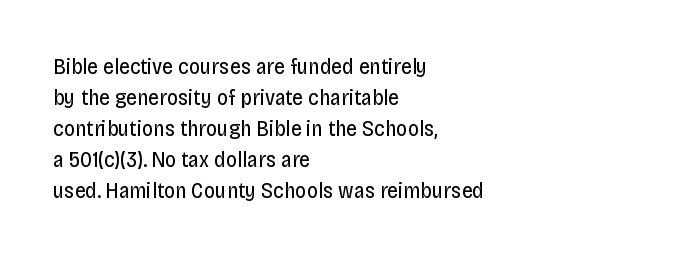
The words here are not underlined. Default kerning and tracking; the words read as compact shapes. The paragraph shown leans on its left margin. Posture: straight, roman, zero tilt. Vertical stems look standard width or narrower in stroke. Vertical spacing — default.
